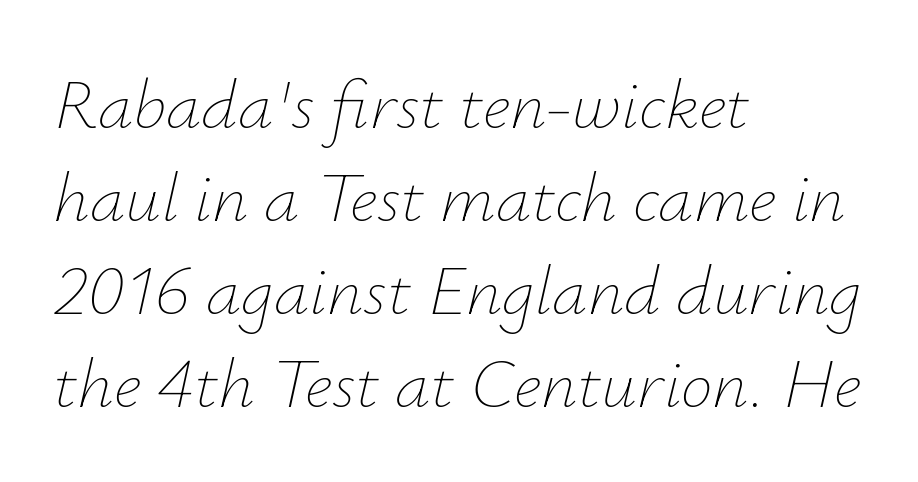
The image shows 71 px thin type, italic (leaning right); set left-aligned, normal line spacing (1.31x), normal letter spacing, not underlined; low stroke contrast and a small x-height.
